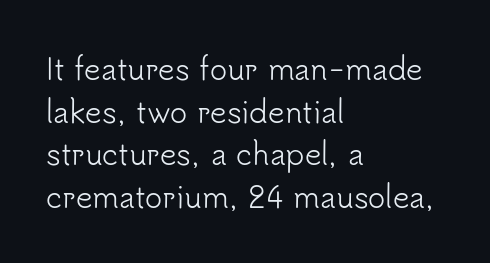
The image shows 29 px light sans-serif type, upright; set left-aligned, normal line spacing (1.47x), normal letter spacing, not underlined; low stroke contrast and a small x-height.
